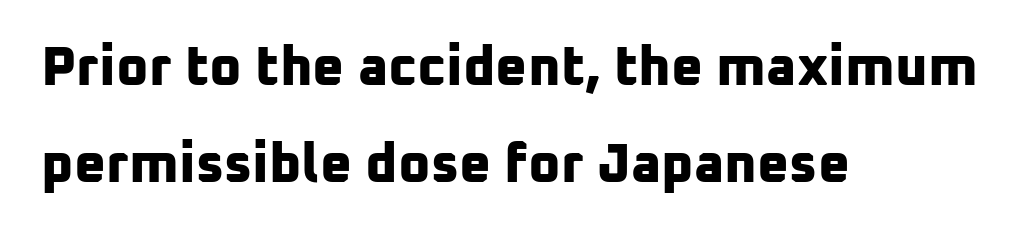
The image shows 55 px bold sans-serif type; set left-aligned, line spacing 1.76x, normal letter spacing, not underlined; low stroke contrast and a medium x-height.
